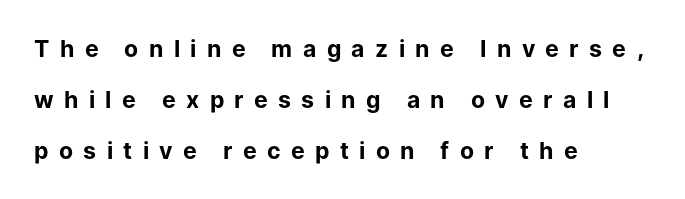
Q: Is the text bold? A: Yes.
Q: Is the text italic (slanted)? A: No, it is upright.
Q: Is the text underlined? A: No.
Q: How is the paragraph aligned? A: Left-aligned.
Q: Is the spacing between letters normal or unusually wide? A: Unusually wide.
Q: Is the spacing between lines tight, normal or loose? A: Loose.
